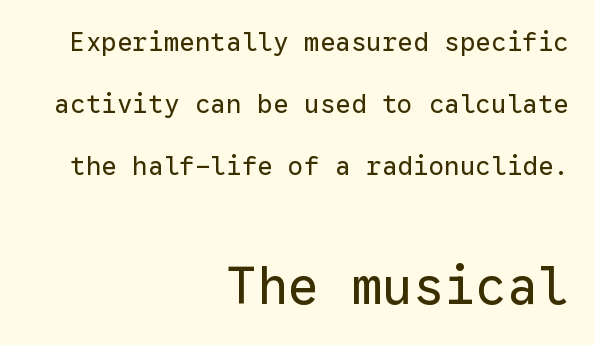
Vertically, the passage feels expansive, rows floating well apart. The glyphs are unaccompanied by any horizontal stroke below them. Tall strokes in this sample are plumb rather than angled. The weight tops out at a normal text grade. The face used here appears at its bigger size in the lower chunk.
